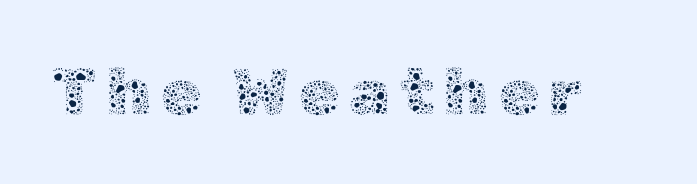
{"italic": "no", "bold": "no", "weight": "thin", "width": "normal", "x_height": "medium", "monospaced": "no", "underline": "no", "glyph_px": 67}
